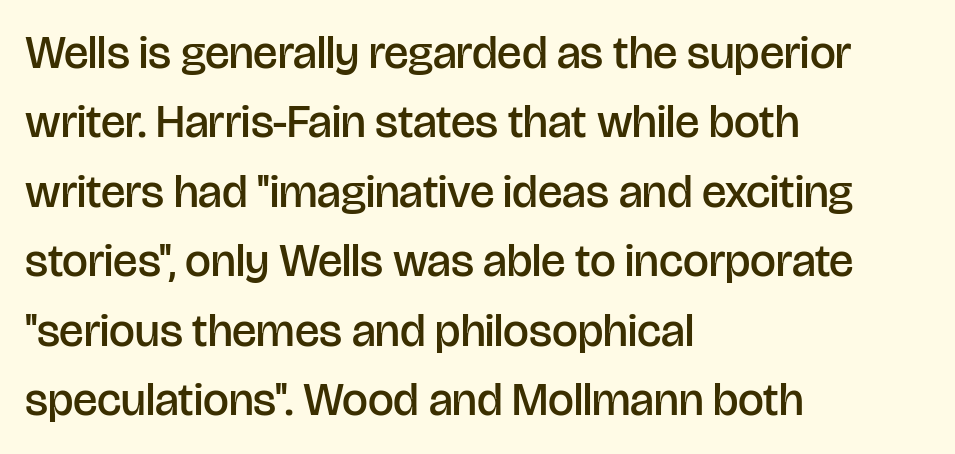
Layout note: lines flush left. Every character sits straight up, as roman type does. Each letter's strokes conclude bluntly, with no projecting serifs. The line texture is even and compact thanks to regular tracking. Check the space under the baseline: it is left empty.
